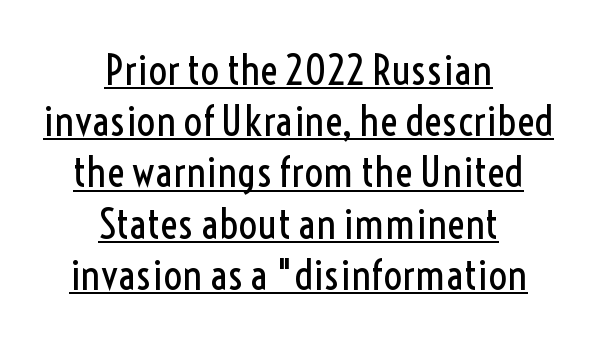
Each stroke keeps to a modest, everyday thickness or less. The face used here appears with an underline applied. Grotesque or geometric, the face here clearly has no serifs. Is there any slant? The stems are plumb. Centered paragraph, ragged on both sides.
